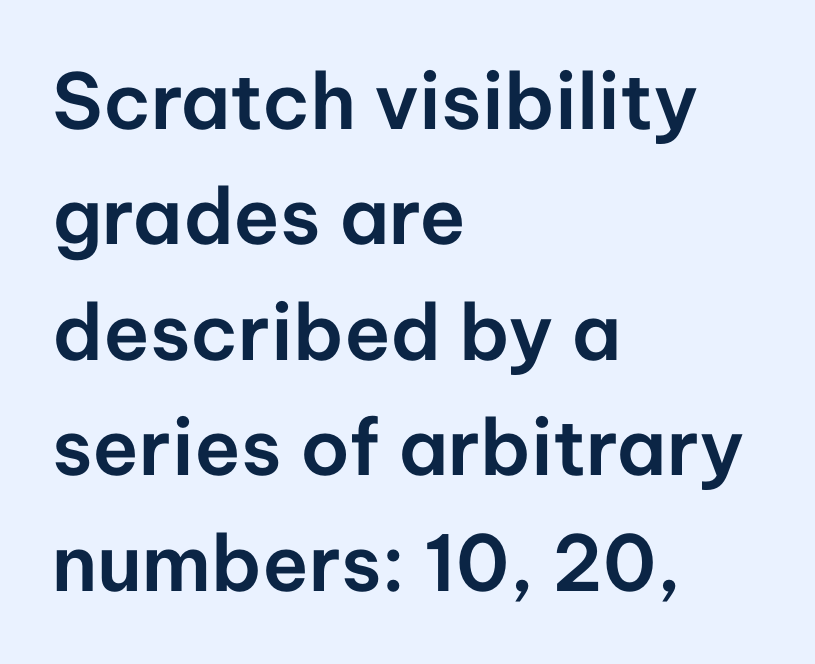
Font category for this specimen: sans-serif. The specimen omits any rule beneath the text block's lines. Every row of glyphs begins at an identical x-position on the left. Note the varied advance widths — an 'i' is clearly narrower than an 'm'. The line texture is even and compact thanks to regular tracking.
